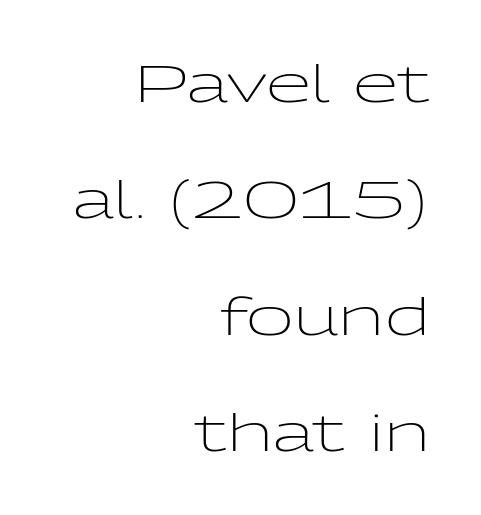
The image shows 52 px light, wide sans-serif type, upright; set right-aligned, loose line spacing (2.24x), normal letter spacing, not underlined; low stroke contrast and a medium x-height.
